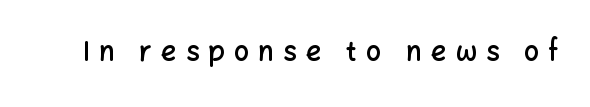
The gaps between neighbouring characters are conspicuously large. The space beneath each line is pristine and unruled. You can tell it's not italic because the verticals are truly vertical. The sample has been set in demibold, a notch under bold.
